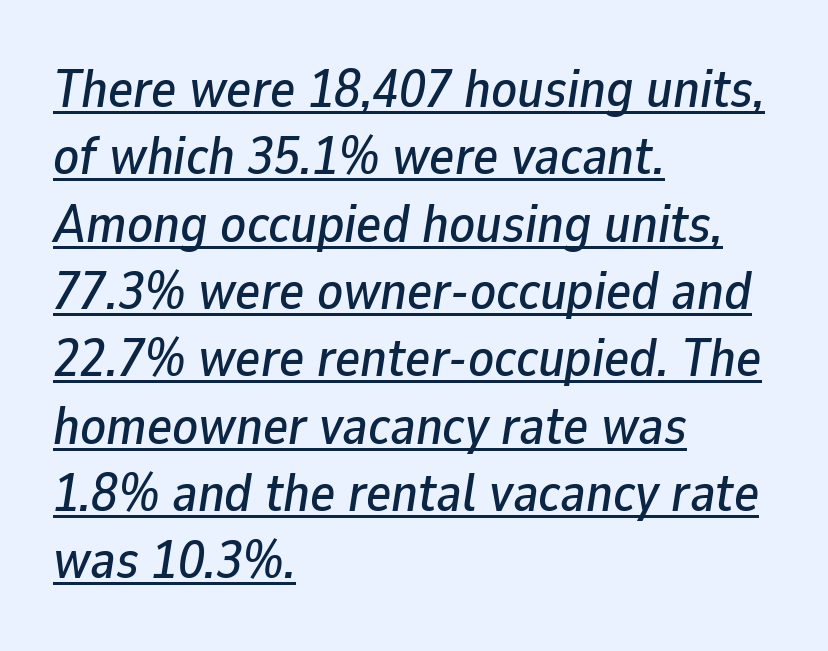
The image shows 53 px text type, italic (leaning right); set left-aligned, normal line spacing (1.27x), normal letter spacing, underlined; low stroke contrast and a medium x-height.
